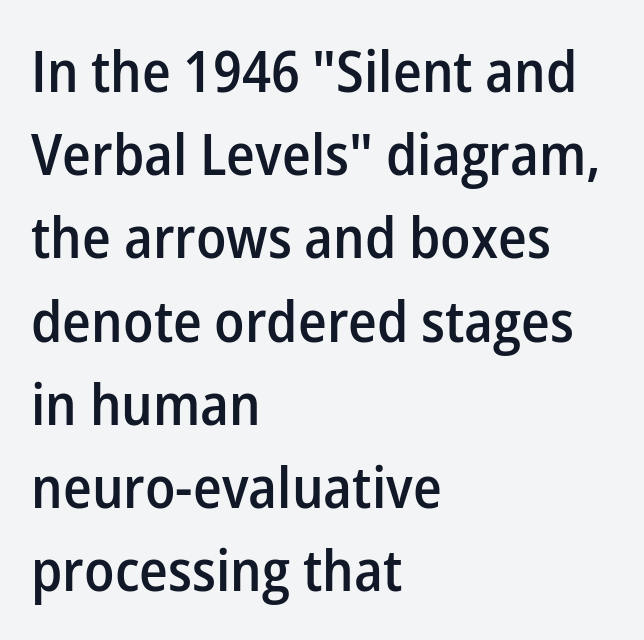
Posture: straight, roman, zero tilt. One-word summary of the alignment: left. Clear beneath every line of the passage. Is this a fixed-width face? No — the glyphs have proportional, varying widths. Caption: standard tracking, unaltered.
